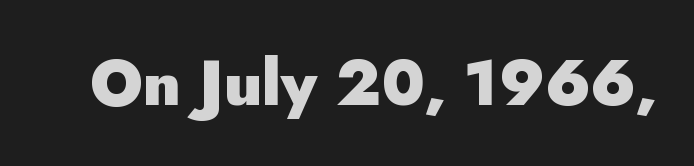
{"serif": "no", "italic": "no", "bold": "yes", "weight": "heavy", "width": "normal", "stroke_contrast": "low", "x_height": "small", "monospaced": "no", "underline": "no", "letter_spacing": "normal", "letter_spacing_em": 0.0, "glyph_px": 63}
